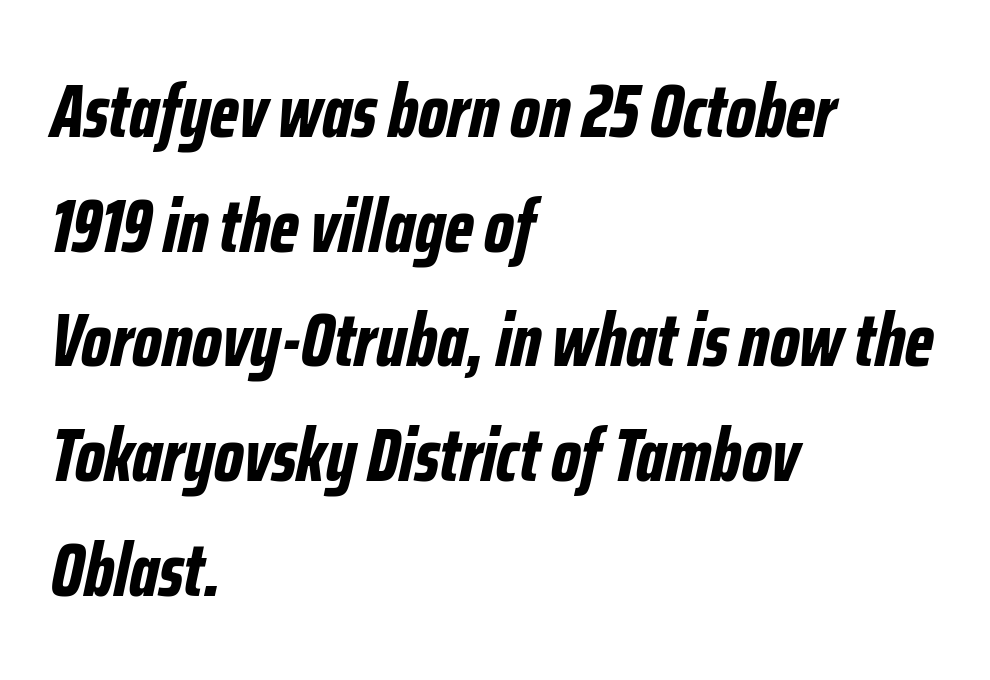
Note the varied advance widths — an 'i' is clearly narrower than an 'm'. The compositor pushed each line to the left boundary. Compared with typical body copy, the letter spacing here is the same. Check the space under the baseline: it is left empty. Normally led — the rows are evenly, conventionally spaced. Bold? Absolutely — the strokes are thick and heavy.
